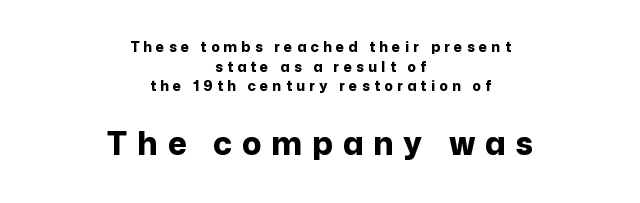
Q: Is the text bold? A: Yes.
Q: Is the text italic (slanted)? A: No, it is upright.
Q: Is the typeface a serif or a sans-serif typeface? A: Sans-serif.
Q: Is the text underlined? A: No.
Q: How is the paragraph aligned? A: Centered.
Q: Is the spacing between letters normal or unusually wide? A: Unusually wide.
Q: Is the spacing between lines tight, normal or loose? A: Normal.
Q: Which block of text is set in a larger size, the first (top) or the second (bottom)? A: The second (bottom) one.
Q: Width (condensed, normal, or wide)? A: Normal.
Q: Stroke contrast? A: Low.
Q: x-height? A: Medium.
Q: Monospaced? A: No.
